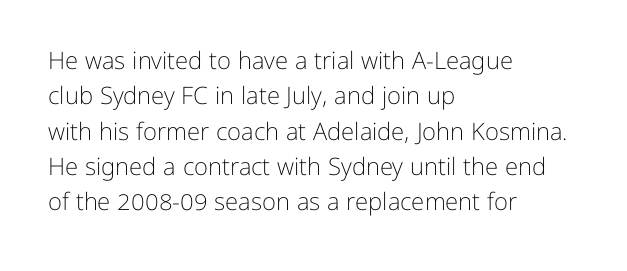
Tracking value appears to be zero — textbook default spacing. Posture: straight, roman, zero tilt. Leftover space on each line is placed entirely after the last word. This is not heavy type; no bold has been used.
